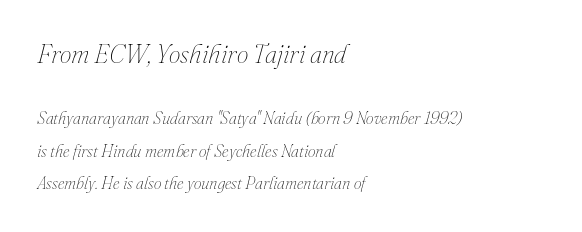
Q: Is the text bold? A: No.
Q: Is the text italic (slanted)? A: Yes, it leans right by about 16 degrees.
Q: Is the text underlined? A: No.
Q: How is the paragraph aligned? A: Left-aligned.
Q: Is the spacing between letters normal or unusually wide? A: Normal.
Q: Is the spacing between lines tight, normal or loose? A: Loose.
Q: Which block of text is set in a larger size, the first (top) or the second (bottom)? A: The first (top) one.
